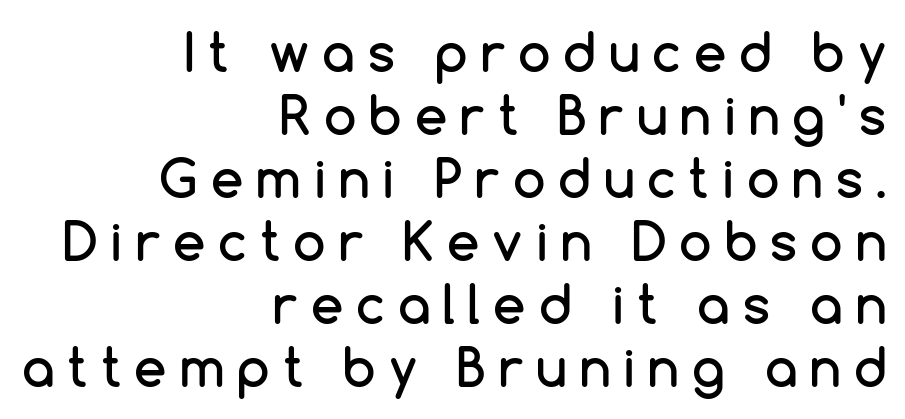
The paragraph has a hard right edge and a soft left edge. Character widths vary here, with narrow letters taking less room than wide ones. Underlining? Definitely not there. The designer went with a sans here, leaving each stem footless.
